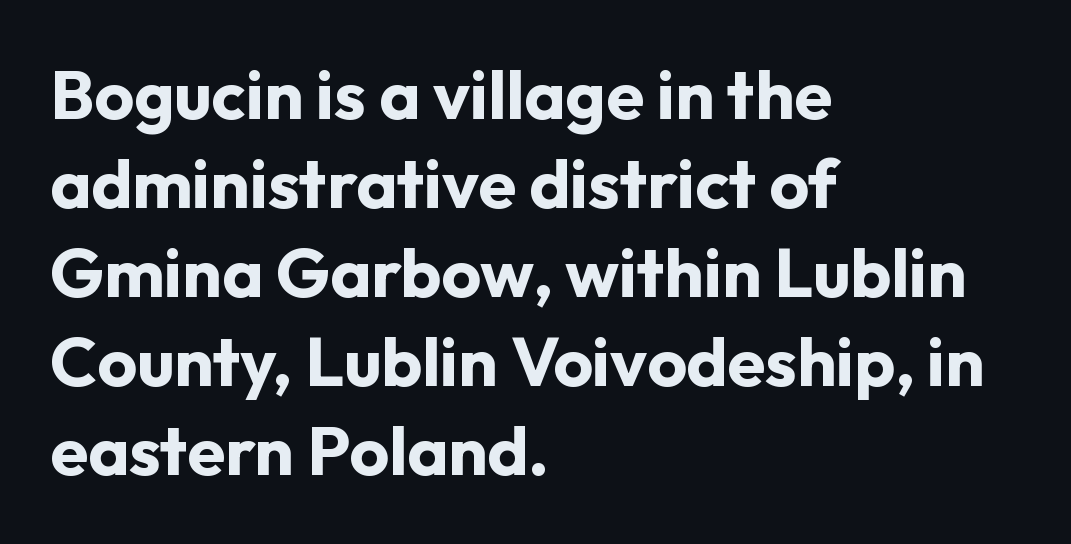
Q: Is the text bold? A: Yes.
Q: Is the text italic (slanted)? A: No, it is upright.
Q: Is the typeface a serif or a sans-serif typeface? A: Sans-serif.
Q: Is the text underlined? A: No.
Q: How is the paragraph aligned? A: Left-aligned.
Q: Is the spacing between letters normal or unusually wide? A: Normal.
Q: Is the spacing between lines tight, normal or loose? A: Normal.
Q: Width (condensed, normal, or wide)? A: Normal.
Q: Stroke contrast? A: Low.
Q: x-height? A: Medium.
Q: Monospaced? A: No.
